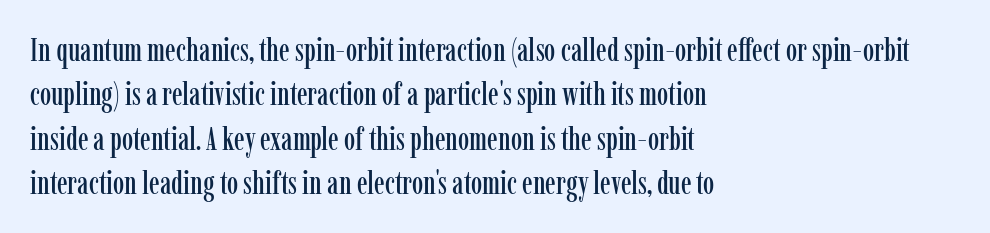
{"serif": "yes", "italic": "no", "width": "condensed", "stroke_contrast": "low", "x_height": "medium", "monospaced": "no", "underline": "no", "align": "left", "line_spacing": "normal", "line_spacing_ratio": 1.39, "letter_spacing": "normal", "letter_spacing_em": 0.0, "glyph_px": 32}
